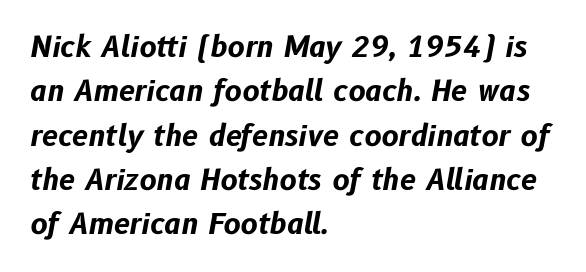
Q: Is the text bold? A: Yes.
Q: Is the text italic (slanted)? A: Yes, it leans right by about 10 degrees.
Q: Is the text underlined? A: No.
Q: How is the paragraph aligned? A: Left-aligned.
Q: Is the spacing between letters normal or unusually wide? A: Normal.
Q: Is the spacing between lines tight, normal or loose? A: Normal.
Q: Width (condensed, normal, or wide)? A: Normal.
Q: Stroke contrast? A: Low.
Q: x-height? A: Medium.
Q: Monospaced? A: No.
